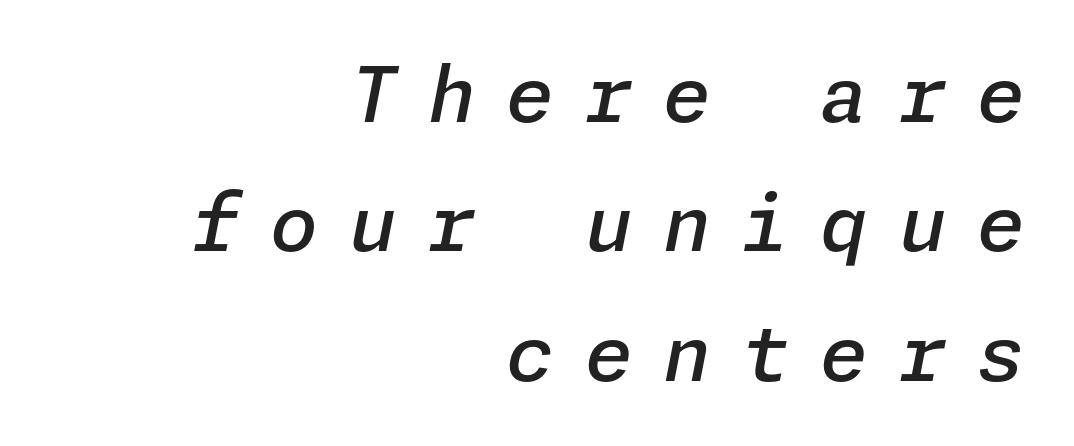
The image shows 77 px semibold type, italic (leaning right); set right-aligned, normal line spacing (1.68x), unusually wide letter spacing (+0.4 em), not underlined; low stroke contrast and a medium x-height.
